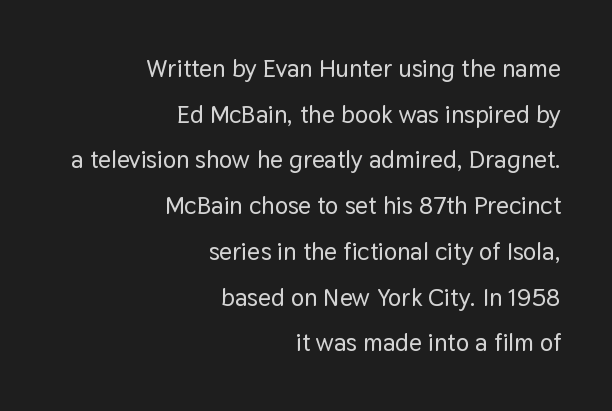
The image shows 25 px text type, upright; set right-aligned, line spacing 1.83x, normal letter spacing, not underlined.
